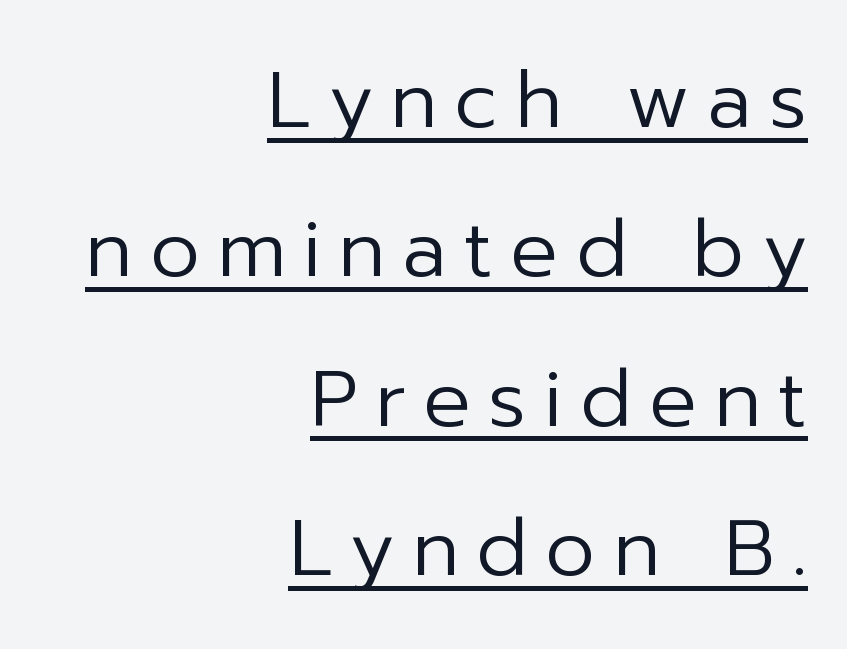
Q: Is the text bold? A: No.
Q: Is the text italic (slanted)? A: No, it is upright.
Q: Is the typeface a serif or a sans-serif typeface? A: Sans-serif.
Q: Is the text underlined? A: Yes.
Q: How is the paragraph aligned? A: Right-aligned.
Q: Is the spacing between letters normal or unusually wide? A: Unusually wide.
Q: Width (condensed, normal, or wide)? A: Normal.
Q: Stroke contrast? A: Low.
Q: x-height? A: Medium.
Q: Monospaced? A: No.
